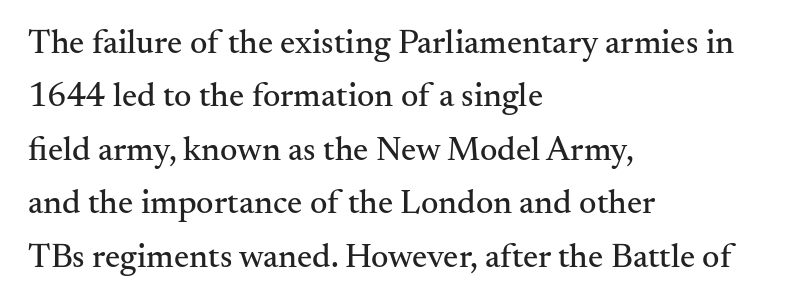
{"serif": "yes", "italic": "no", "width": "normal", "stroke_contrast": "medium", "x_height": "small", "monospaced": "no", "underline": "no", "align": "left", "line_spacing": "normal", "line_spacing_ratio": 1.57, "letter_spacing": "normal", "letter_spacing_em": 0.0, "glyph_px": 34}
